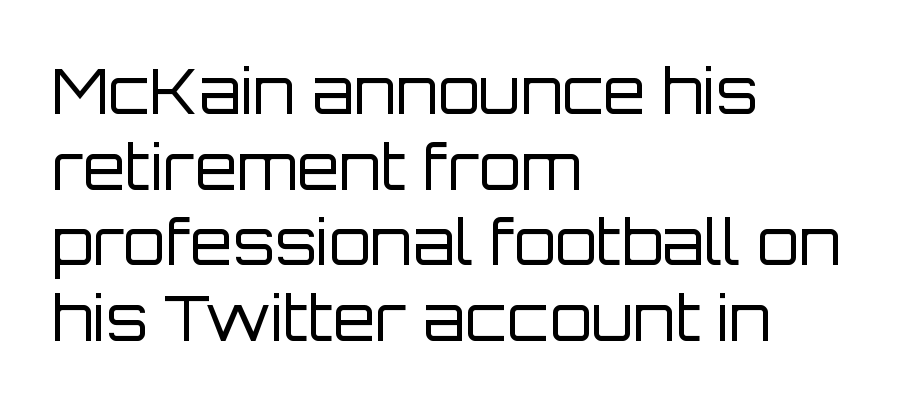
Q: Is the text bold? A: No.
Q: Is the text italic (slanted)? A: No, it is upright.
Q: Is the typeface a serif or a sans-serif typeface? A: Sans-serif.
Q: Is the text underlined? A: No.
Q: How is the paragraph aligned? A: Left-aligned.
Q: Is the spacing between letters normal or unusually wide? A: Normal.
Q: Width (condensed, normal, or wide)? A: Normal.
Q: Stroke contrast? A: Low.
Q: x-height? A: Large.
Q: Monospaced? A: No.
